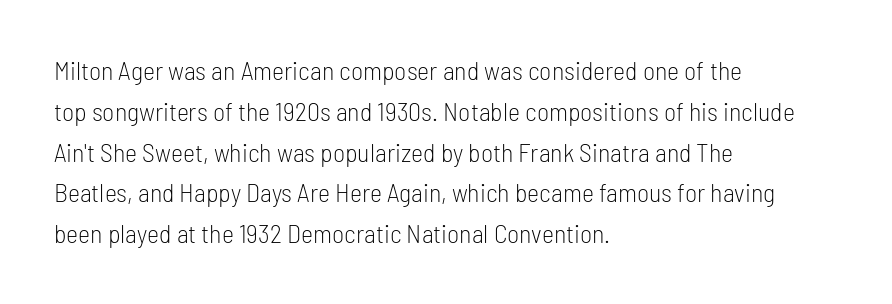
{"italic": "no", "bold": "no", "underline": "no", "align": "left", "line_spacing": "normal", "line_spacing_ratio": 1.57, "letter_spacing": "normal", "letter_spacing_em": 0.0, "glyph_px": 26}
